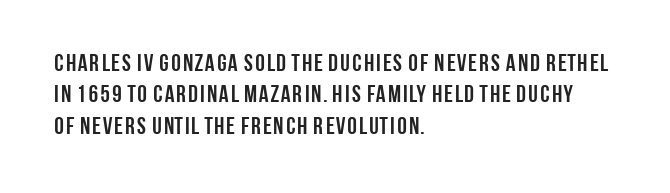
Caption: standard tracking, unaltered. In CSS terms this would be text-align: left. Unlike italic type, these characters show no tilt at all. A dark, heavy texture on the line: the type is bold.
